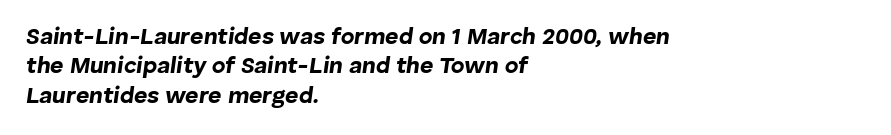
{"italic": "yes", "lean": "right", "slant_degrees": 8, "bold": "yes", "underline": "no", "align": "left", "line_spacing": "normal", "line_spacing_ratio": 1.28, "letter_spacing": "normal", "letter_spacing_em": 0.0, "glyph_px": 23}
